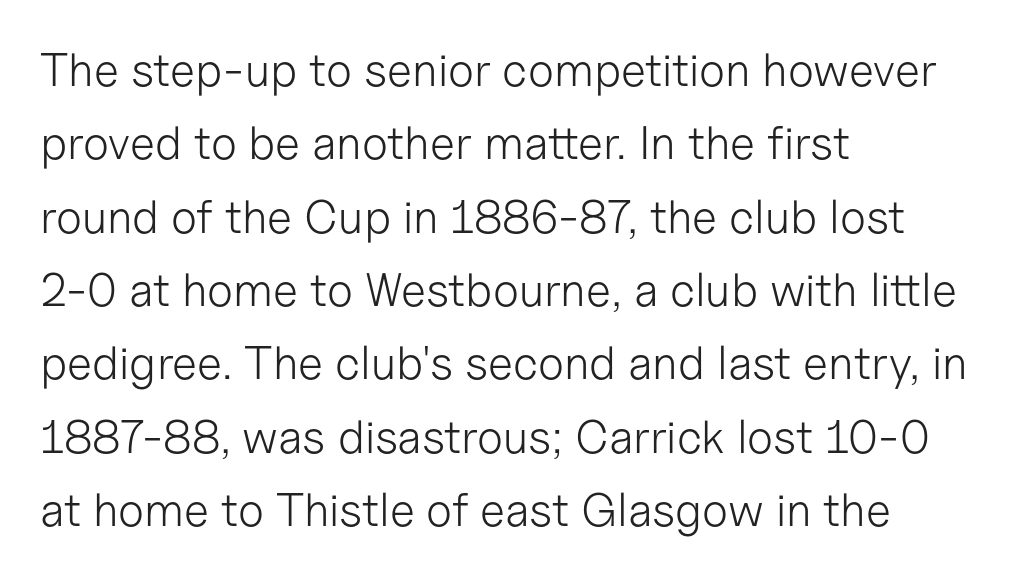
Q: Is the text bold? A: No.
Q: Is the text italic (slanted)? A: No, it is upright.
Q: Is the typeface a serif or a sans-serif typeface? A: Sans-serif.
Q: Is the text underlined? A: No.
Q: How is the paragraph aligned? A: Left-aligned.
Q: Is the spacing between letters normal or unusually wide? A: Normal.
Q: Is the spacing between lines tight, normal or loose? A: Normal.
Q: Width (condensed, normal, or wide)? A: Normal.
Q: Stroke contrast? A: Low.
Q: x-height? A: Medium.
Q: Monospaced? A: No.
